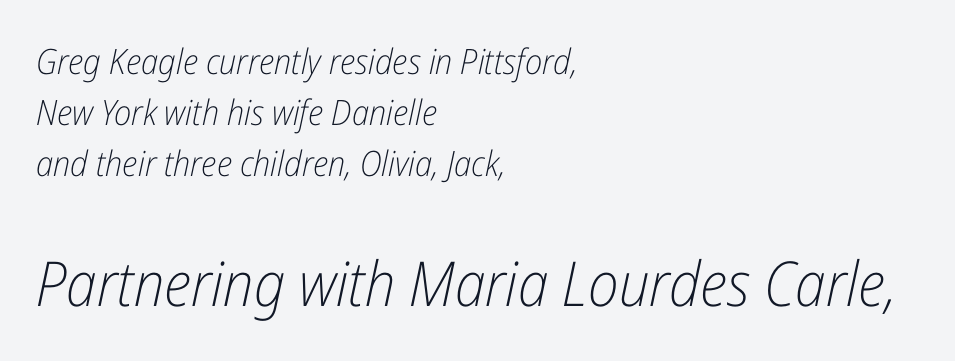
Q: Is the text bold? A: No.
Q: Is the text italic (slanted)? A: Yes, it leans right by about 12 degrees.
Q: Is the text underlined? A: No.
Q: How is the paragraph aligned? A: Left-aligned.
Q: Is the spacing between letters normal or unusually wide? A: Normal.
Q: Is the spacing between lines tight, normal or loose? A: Normal.
Q: Which block of text is set in a larger size, the first (top) or the second (bottom)? A: The second (bottom) one.
Q: Width (condensed, normal, or wide)? A: Condensed.
Q: Stroke contrast? A: Low.
Q: x-height? A: Medium.
Q: Monospaced? A: No.
